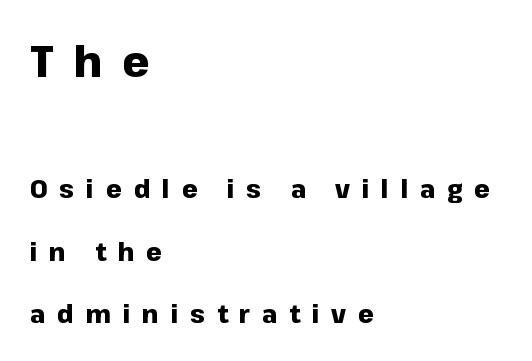
Q: Is the text bold? A: Yes.
Q: Is the text italic (slanted)? A: No, it is upright.
Q: Is the typeface a serif or a sans-serif typeface? A: Sans-serif.
Q: Is the text underlined? A: No.
Q: How is the paragraph aligned? A: Left-aligned.
Q: Is the spacing between letters normal or unusually wide? A: Unusually wide.
Q: Is the spacing between lines tight, normal or loose? A: Loose.
Q: Which block of text is set in a larger size, the first (top) or the second (bottom)? A: The first (top) one.
Q: Width (condensed, normal, or wide)? A: Normal.
Q: Stroke contrast? A: Low.
Q: x-height? A: Medium.
Q: Monospaced? A: No.
